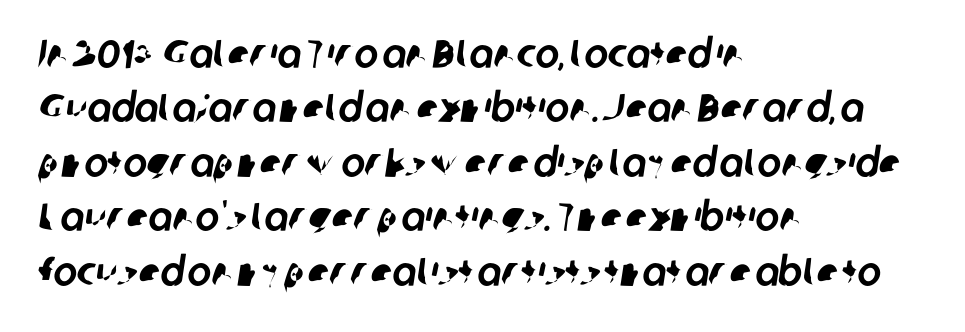
Q: Is the typeface a serif or a sans-serif typeface? A: Sans-serif.
Q: Is the text underlined? A: No.
Q: How is the paragraph aligned? A: Left-aligned.
Q: Is the spacing between letters normal or unusually wide? A: Normal.
Q: Is the spacing between lines tight, normal or loose? A: Normal.
Q: Width (condensed, normal, or wide)? A: Normal.
Q: Stroke contrast? A: Low.
Q: x-height? A: Medium.
Q: Monospaced? A: No.
